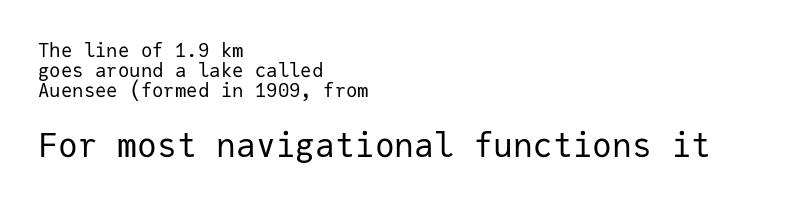
The weight tops out at a normal text grade. Line spacing here is tight. The letters carry no serifs — their stems end cleanly without finishing strokes. What stands out about the letter spacing? Nothing — it is the standard amount. Visually, the bottom section dominates because its glyphs are scaled up. You could count columns in this text — the font is strictly monospaced.
